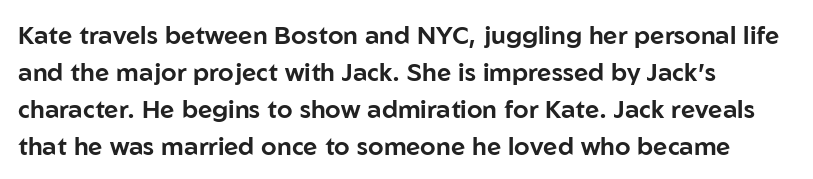
The image shows 25 px text type, upright; set left-aligned, normal line spacing (1.48x), normal letter spacing, not underlined.
